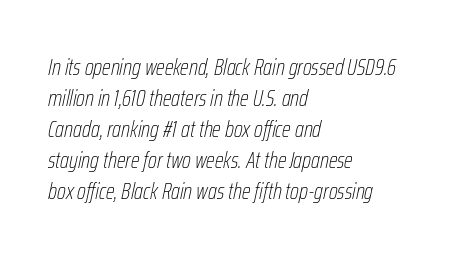
Teacher's note: observe the even left margin — that is flush-left alignment. Evenly set lines give the paragraph a standard silhouette. Check under the words: just untouched page. The weight tops out at a normal text grade. Tracking here is standard; glyphs follow each other at the usual distance.
